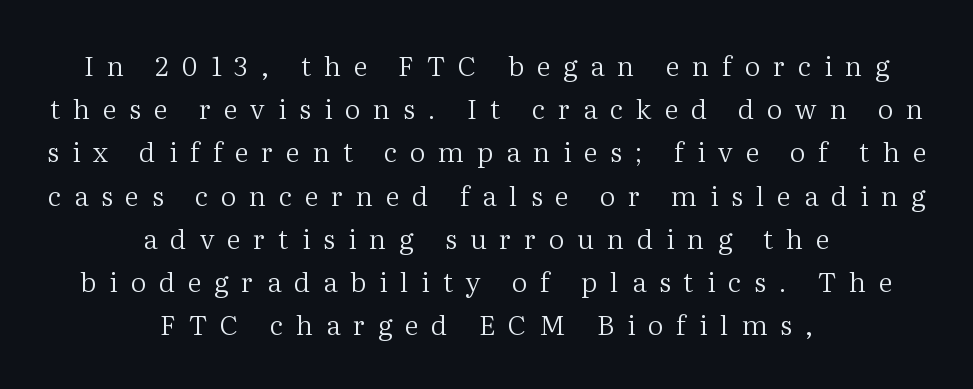
{"italic": "no", "bold": "no", "underline": "no", "align": "center", "line_spacing": "normal", "line_spacing_ratio": 1.6, "letter_spacing": "wide", "letter_spacing_em": 0.48, "glyph_px": 27}
